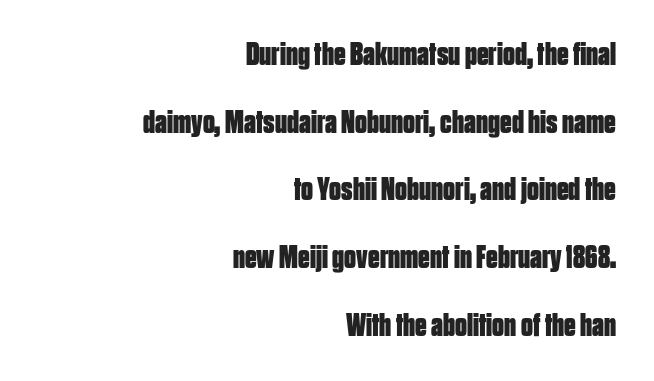
The characters display no serif detailing; their extremities are plain. Emphasis by weight is at full strength: bold. Every row of glyphs terminates at an identical x-position on the right. Horizontal bands of white between lines are thick stripes. These lines are rendered in a variable-pitch font. Descender tails drop into unmarked territory.
